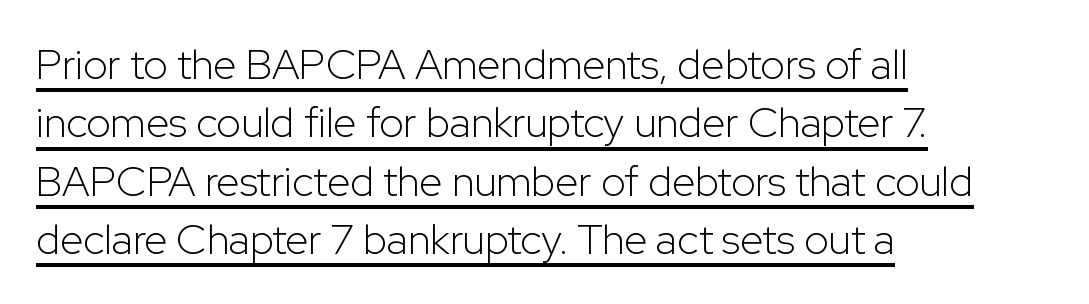
The image shows 42 px light sans-serif type, upright; set left-aligned, normal line spacing (1.39x), normal letter spacing, underlined; low stroke contrast and a medium x-height.
